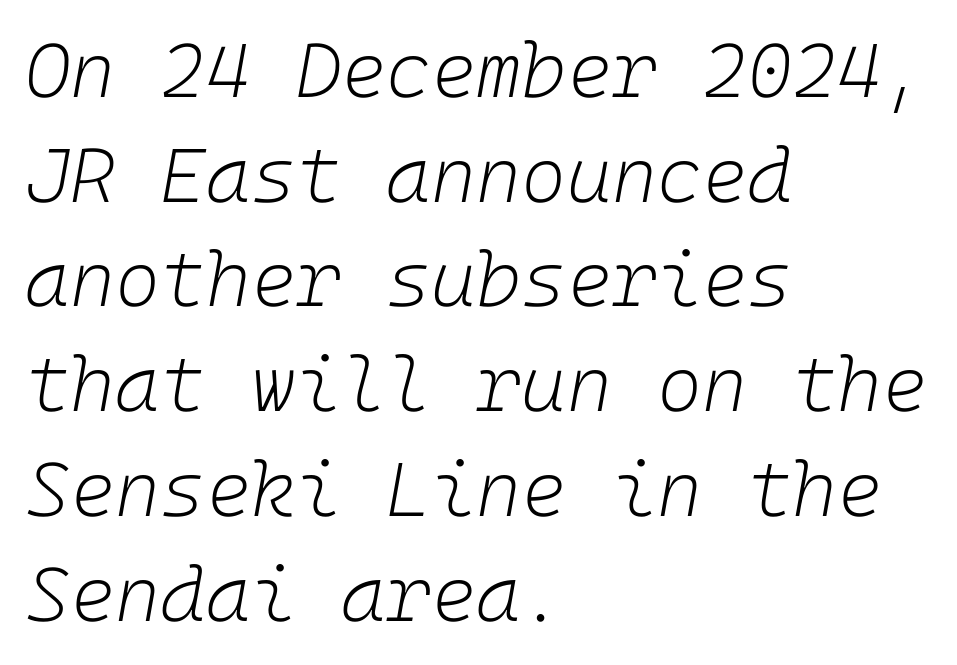
Q: Is the text bold? A: No.
Q: Is the text italic (slanted)? A: Yes, it leans right by about 10 degrees.
Q: Is the text underlined? A: No.
Q: How is the paragraph aligned? A: Left-aligned.
Q: Is the spacing between letters normal or unusually wide? A: Normal.
Q: Is the spacing between lines tight, normal or loose? A: Normal.
Q: Width (condensed, normal, or wide)? A: Normal.
Q: Stroke contrast? A: Low.
Q: x-height? A: Medium.
